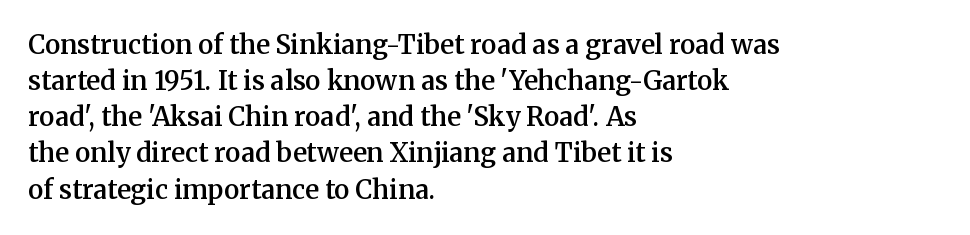
Designer's note — italics off, roman on. The sample has been set in demibold, a notch under bold. Anything drawn beneath the words? Only blank space. Does the copy run flush right? No — it runs flush left. The lines sit at an ordinary, default distance from one another.
